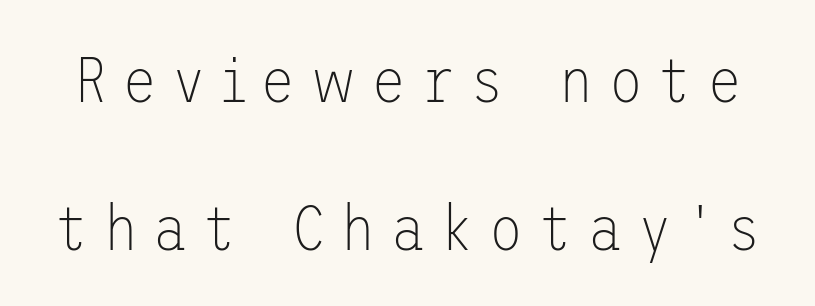
The image shows 65 px thin sans-serif type, upright; set loose line spacing (2.27x), unusually wide letter spacing (+0.21 em), not underlined; low stroke contrast and a medium x-height.
